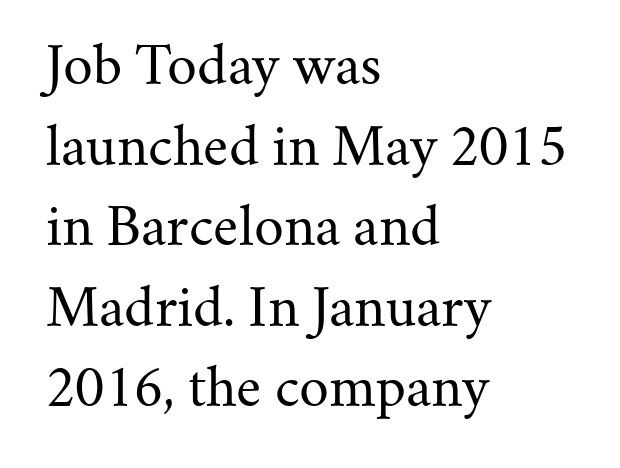
Q: Is the text bold? A: No.
Q: Is the text italic (slanted)? A: No, it is upright.
Q: Is the typeface a serif or a sans-serif typeface? A: Serif.
Q: Is the text underlined? A: No.
Q: How is the paragraph aligned? A: Left-aligned.
Q: Is the spacing between letters normal or unusually wide? A: Normal.
Q: Is the spacing between lines tight, normal or loose? A: Normal.
Q: Width (condensed, normal, or wide)? A: Normal.
Q: Stroke contrast? A: Medium.
Q: x-height? A: Small.
Q: Monospaced? A: No.
